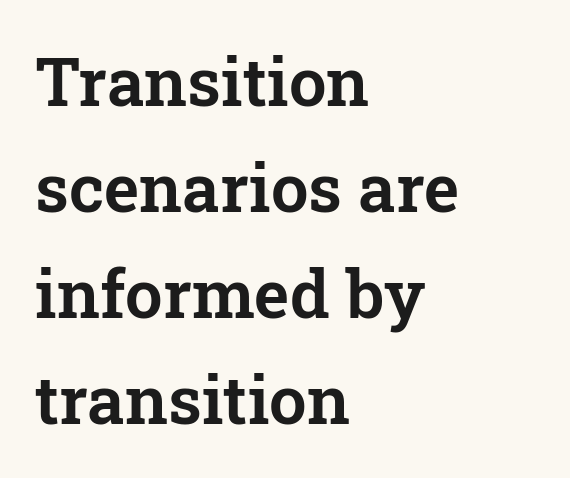
{"serif": "yes", "italic": "no", "width": "normal", "stroke_contrast": "low", "x_height": "medium", "monospaced": "no", "underline": "no", "align": "left", "line_spacing": "normal", "line_spacing_ratio": 1.58, "letter_spacing": "normal", "letter_spacing_em": 0.0, "glyph_px": 67}
